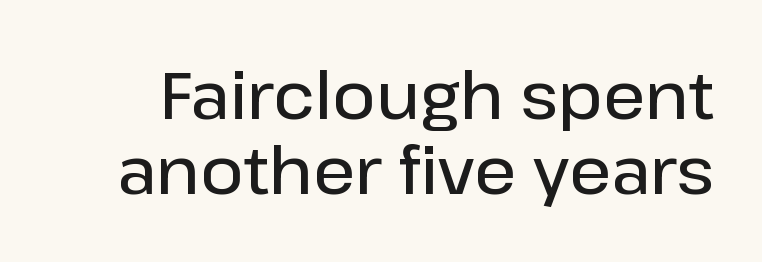
The image shows 66 px semibold sans-serif type, upright; set tight line spacing (1.14x), normal letter spacing, not underlined; low stroke contrast and a medium x-height.
